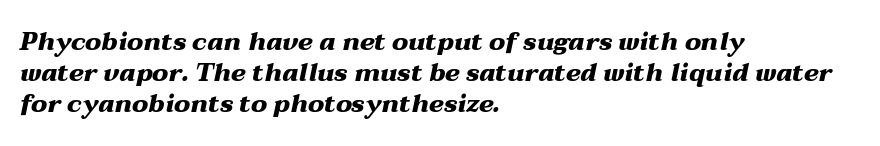
{"italic": "yes", "lean": "right", "slant_degrees": 12, "bold": "yes", "underline": "no", "align": "left", "line_spacing_ratio": 1.24, "letter_spacing": "normal", "letter_spacing_em": 0.0, "glyph_px": 25}
